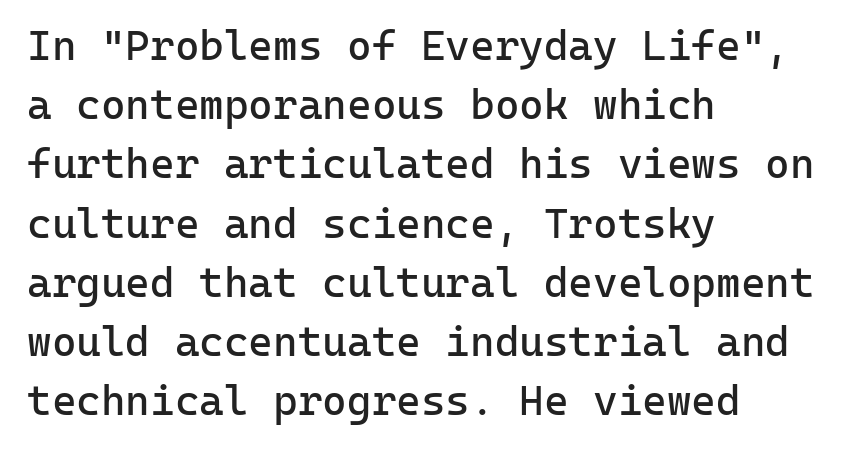
Does the leading feel generous? No, just average. No word sits above an underline. The designer went with a sans here, leaving each stem footless. Do the characters align in a grid? Yes, the font is monospaced. This is roman type, the default non-slanted kind. These glyphs show unthickened strokes, regular width or finer.
